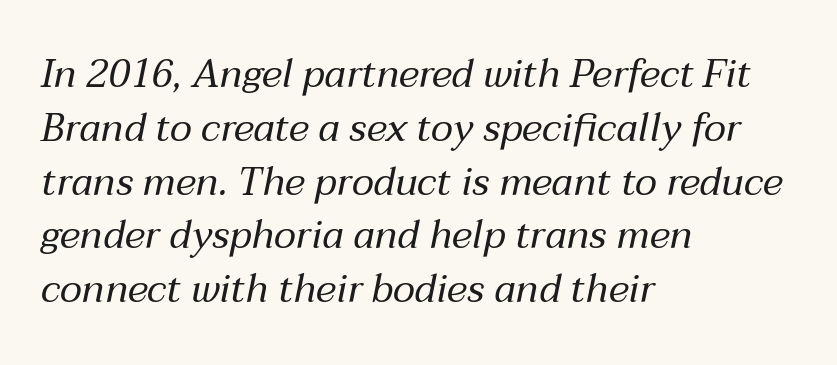
Q: Is the text bold? A: No.
Q: Is the text italic (slanted)? A: Yes, it leans right by about 12 degrees.
Q: Is the text underlined? A: No.
Q: How is the paragraph aligned? A: Left-aligned.
Q: Is the spacing between letters normal or unusually wide? A: Normal.
Q: Is the spacing between lines tight, normal or loose? A: Normal.
Q: Width (condensed, normal, or wide)? A: Normal.
Q: Stroke contrast? A: Medium.
Q: x-height? A: Medium.
Q: Monospaced? A: No.
